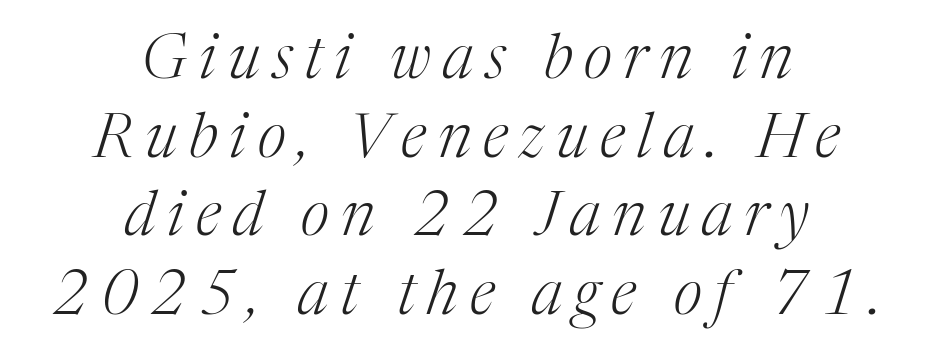
The passage shown is typed in a proportional face where columns would drift. Stroke mass is kept to a normal reading level or below. The passage shown leans; its letterforms are oblique. Reading down the block, each line starts at a different indent, mirrored at its end. The text was rendered using a seriffed face with decorative stroke endings. The leading is moderate, giving the passage an even texture.
